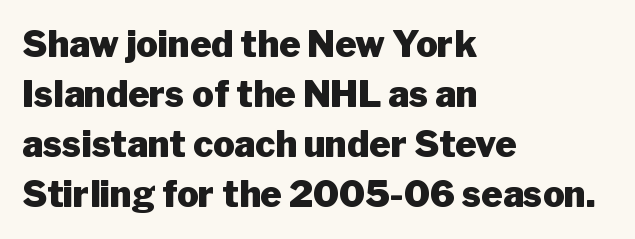
The image shows 36 px heavy sans-serif type, upright; set left-aligned, normal line spacing (1.39x), normal letter spacing, not underlined; low stroke contrast and a medium x-height.
